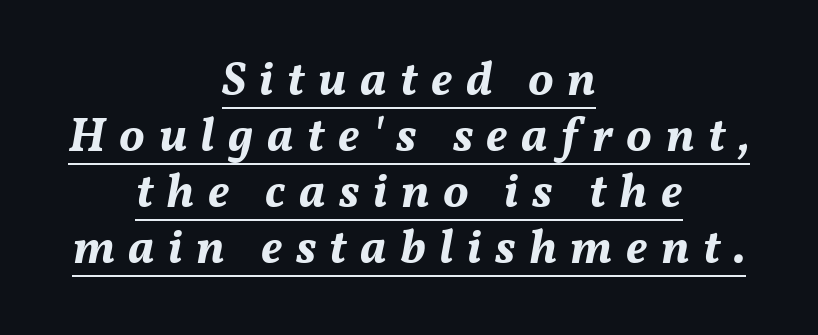
Q: Is the text bold? A: Yes.
Q: Is the text italic (slanted)? A: Yes, it leans right by about 11 degrees.
Q: Is the text underlined? A: Yes.
Q: How is the paragraph aligned? A: Centered.
Q: Is the spacing between letters normal or unusually wide? A: Unusually wide.
Q: Width (condensed, normal, or wide)? A: Normal.
Q: Stroke contrast? A: Medium.
Q: x-height? A: Medium.
Q: Monospaced? A: No.
